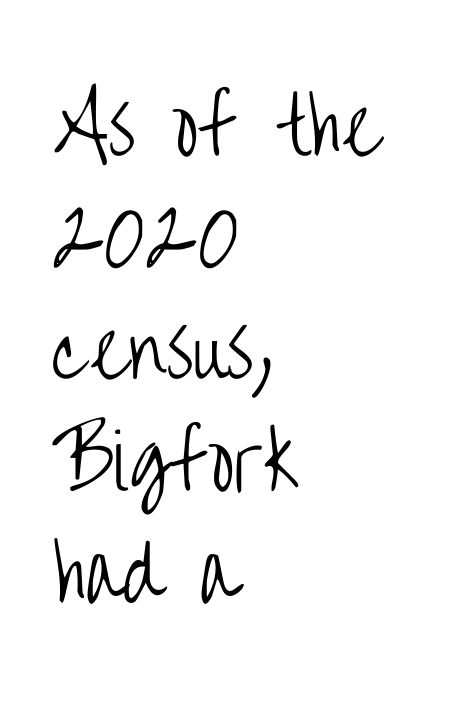
Q: Is the text bold? A: No.
Q: Is the text italic (slanted)? A: No, it is upright.
Q: Is the typeface a serif or a sans-serif typeface? A: Sans-serif.
Q: Is the text underlined? A: No.
Q: How is the paragraph aligned? A: Left-aligned.
Q: Is the spacing between letters normal or unusually wide? A: Normal.
Q: Is the spacing between lines tight, normal or loose? A: Normal.
Q: Width (condensed, normal, or wide)? A: Condensed.
Q: Stroke contrast? A: Low.
Q: x-height? A: Large.
Q: Monospaced? A: No.
